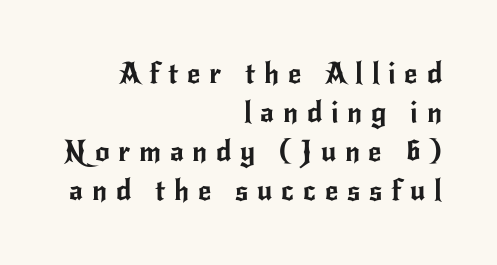
{"serif": "no", "italic": "no", "width": "normal", "stroke_contrast": "low", "x_height": "small", "monospaced": "no", "underline": "no", "align": "right", "line_spacing": "normal", "line_spacing_ratio": 1.35, "letter_spacing": "wide", "letter_spacing_em": 0.3, "glyph_px": 29}
